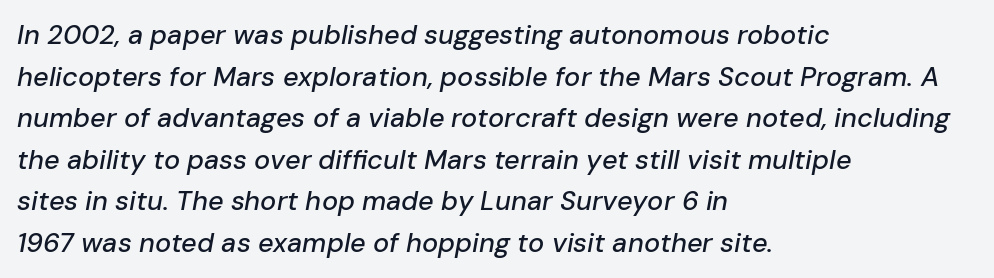
{"italic": "yes", "lean": "right", "slant_degrees": 10, "underline": "no", "align": "left", "line_spacing": "normal", "line_spacing_ratio": 1.54, "letter_spacing": "normal", "letter_spacing_em": 0.0, "glyph_px": 27}
